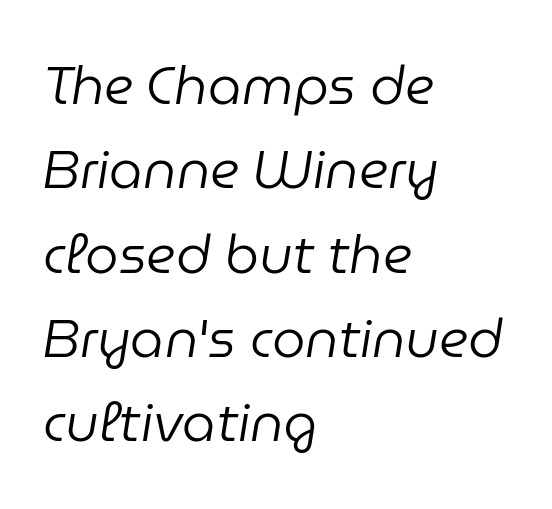
Q: Is the text bold? A: No.
Q: Is the text italic (slanted)? A: Yes, it leans right by about 9 degrees.
Q: Is the text underlined? A: No.
Q: How is the paragraph aligned? A: Left-aligned.
Q: Is the spacing between letters normal or unusually wide? A: Normal.
Q: Is the spacing between lines tight, normal or loose? A: Normal.
Q: Width (condensed, normal, or wide)? A: Normal.
Q: Stroke contrast? A: Low.
Q: x-height? A: Medium.
Q: Monospaced? A: No.
